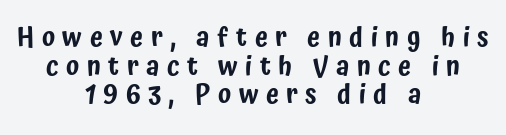
Q: Is the text italic (slanted)? A: No, it is upright.
Q: Is the text underlined? A: No.
Q: How is the paragraph aligned? A: Centered.
Q: Is the spacing between letters normal or unusually wide? A: Unusually wide.
Q: Is the spacing between lines tight, normal or loose? A: Tight.
